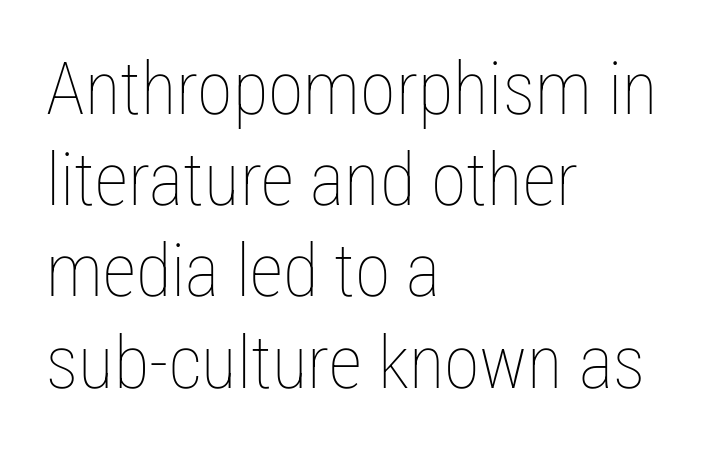
Tracking here is standard; glyphs follow each other at the usual distance. Do the characters align in a grid? No, the font is proportional. No chunkiness to these letters — they're not bold. Does the leading feel generous? No, just average. This is roman type, the default non-slanted kind.
